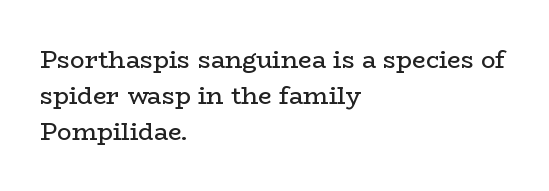
The setting favours the left margin, as ordinary paragraphs usually do. Upright lettering throughout. Letter spacing: default. No chunkiness to these letters — they're not bold.
